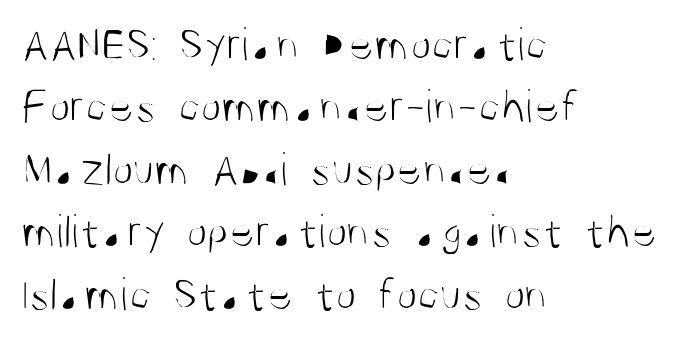
{"serif": "no", "italic": "no", "bold": "no", "weight": "light", "width": "condensed", "stroke_contrast": "medium", "x_height": "large", "monospaced": "no", "underline": "no", "align": "left", "line_spacing": "normal", "line_spacing_ratio": 1.3, "letter_spacing": "normal", "letter_spacing_em": 0.0, "glyph_px": 48}
